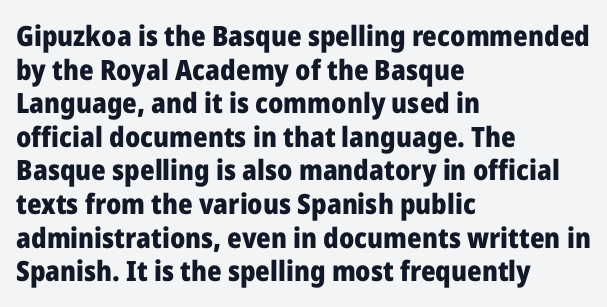
Tall strokes in this sample are plumb rather than angled. The typeface chosen for these lines omits serifs. Proportional: the letters do not fall into vertical columns. Between one letter and the next there's only the usual sliver of space. How heavy is the stroke? Heavy — this is a bold.
